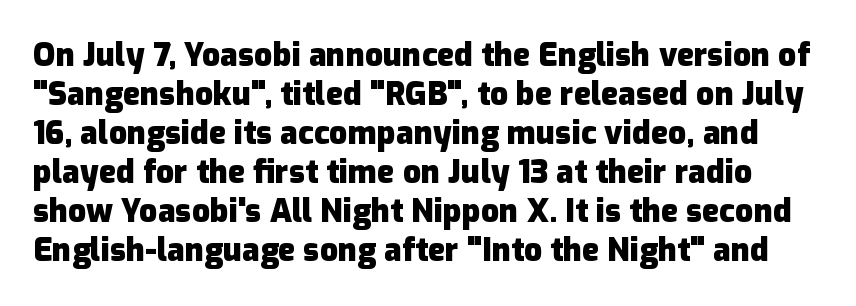
{"serif": "no", "italic": "no", "bold": "yes", "weight": "heavy", "width": "normal", "stroke_contrast": "low", "x_height": "medium", "monospaced": "no", "underline": "no", "line_spacing_ratio": 1.22, "letter_spacing": "normal", "letter_spacing_em": 0.0, "glyph_px": 32}
